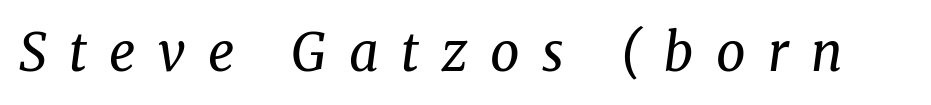
The image shows 52 px regular-weight serif type, italic (leaning right); set unusually wide letter spacing (+0.43 em), not underlined; medium stroke contrast and a medium x-height.
